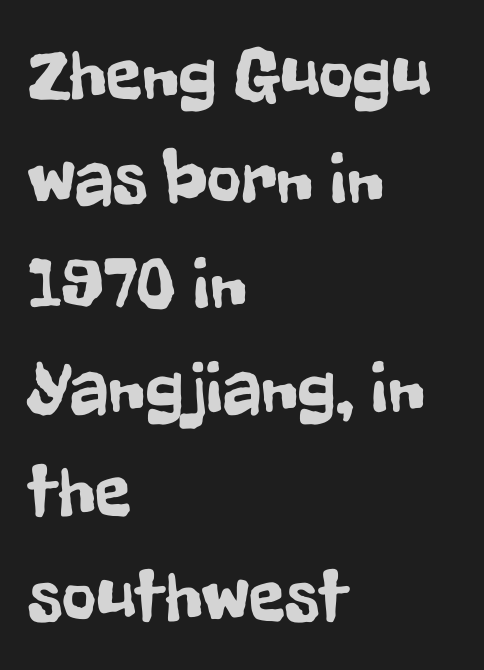
The image shows 74 px condensed sans-serif type, upright; set left-aligned, normal line spacing (1.41x), normal letter spacing, not underlined; low stroke contrast and a medium x-height.
